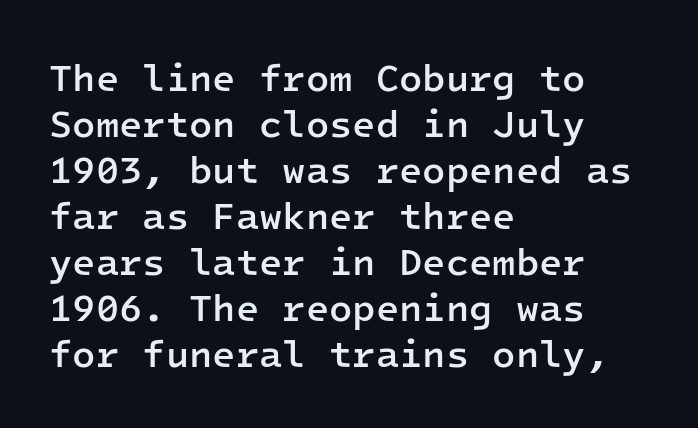
You could call the tracking neutral — neither tight nor loose. A roman cut, with each character standing at attention. Is this a fixed-width face? Yes — each glyph sits in an identical cell. The space beneath each line is pristine and unruled.
